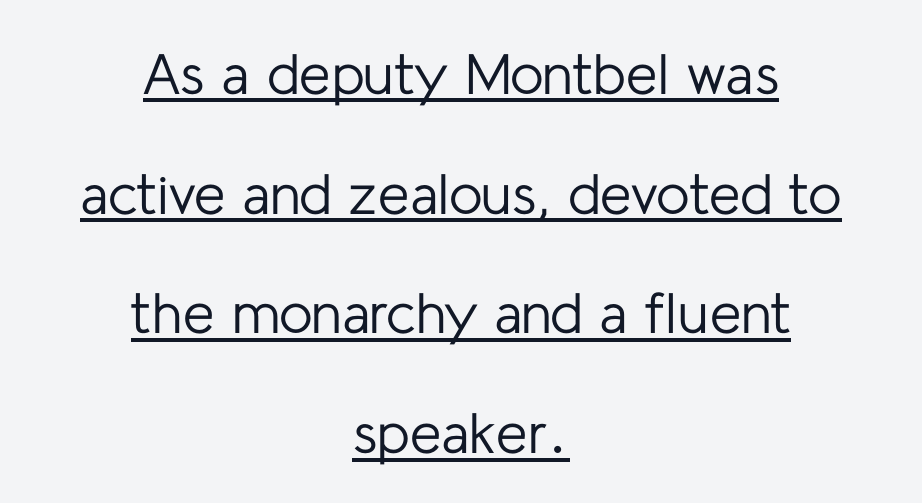
Q: Is the text bold? A: No.
Q: Is the text italic (slanted)? A: No, it is upright.
Q: Is the typeface a serif or a sans-serif typeface? A: Sans-serif.
Q: Is the text underlined? A: Yes.
Q: How is the paragraph aligned? A: Centered.
Q: Is the spacing between letters normal or unusually wide? A: Normal.
Q: Is the spacing between lines tight, normal or loose? A: Loose.
Q: Width (condensed, normal, or wide)? A: Normal.
Q: Stroke contrast? A: Low.
Q: x-height? A: Medium.
Q: Monospaced? A: No.
